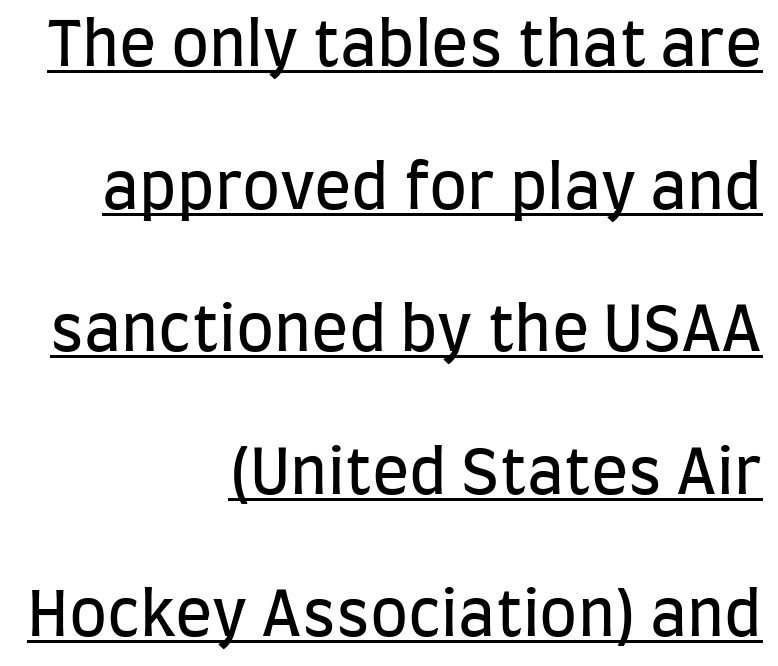
Note the varied advance widths — an 'i' is clearly narrower than an 'm'. This rendering features underlined lettering. Every row of glyphs terminates at an identical x-position on the right. The font family rendered here belongs to the sans-serif group. Italic: no, the glyphs are upright roman.
